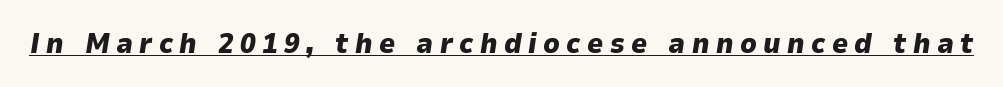
Character widths vary here, with narrow letters taking less room than wide ones. Compared with undecorated copy, this sample adds a rule below the words. Words appear elongated and porous because spacing is wide. A typesetter would mark this as italic. Compared with an ordinary text face, these strokes are far heavier — a full bold.
